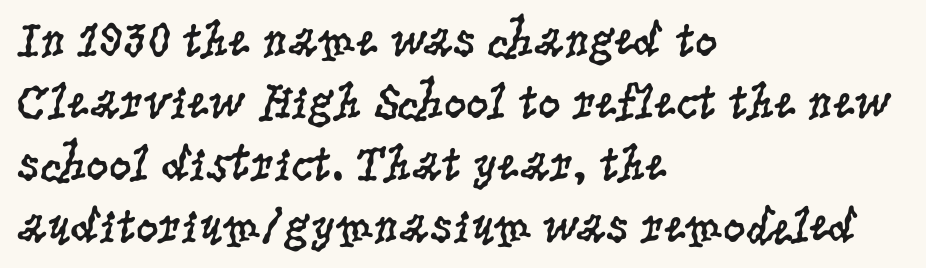
{"serif": "yes", "bold": "no", "weight": "regular", "width": "condensed", "stroke_contrast": "low", "x_height": "large", "monospaced": "no", "underline": "no", "align": "left", "line_spacing_ratio": 1.24, "letter_spacing": "normal", "letter_spacing_em": 0.0, "glyph_px": 50}
